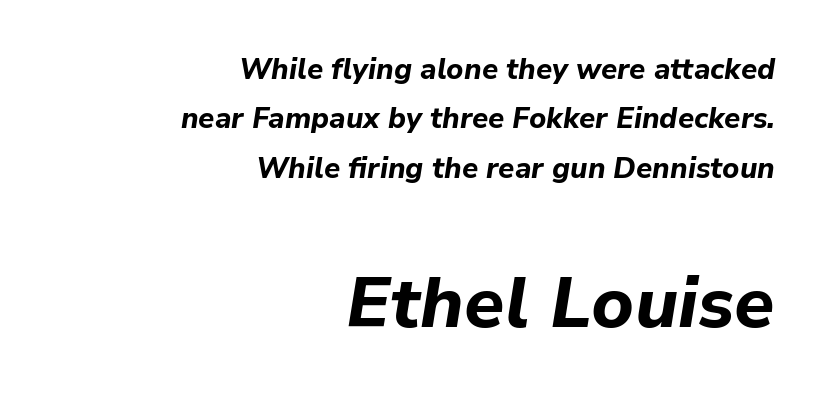
Q: Is the text bold? A: Yes.
Q: Is the text italic (slanted)? A: Yes, it leans right by about 9 degrees.
Q: Is the text underlined? A: No.
Q: How is the paragraph aligned? A: Right-aligned.
Q: Is the spacing between letters normal or unusually wide? A: Normal.
Q: Is the spacing between lines tight, normal or loose? A: Normal.
Q: Which block of text is set in a larger size, the first (top) or the second (bottom)? A: The second (bottom) one.
Q: Width (condensed, normal, or wide)? A: Normal.
Q: Stroke contrast? A: Low.
Q: x-height? A: Medium.
Q: Monospaced? A: No.
